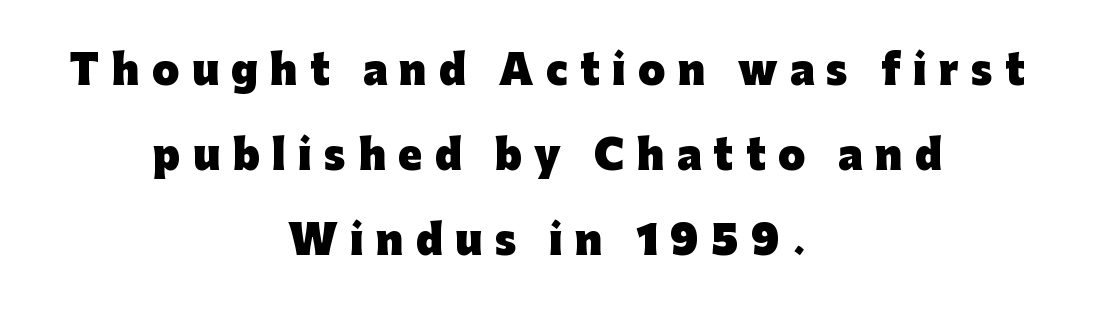
Reading down the block, each line starts at a different indent, mirrored at its end. The specimen omits any rule beneath the text block's lines. Display-style spreading of the glyphs; the letterfit is very open. Here the designer chose a conventional face with non-uniform glyph widths. Does the weight exceed regular? Yes, all the way to bold.
